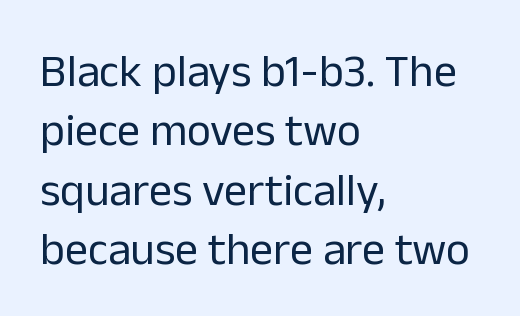
{"serif": "no", "italic": "no", "bold": "no", "weight": "regular", "width": "normal", "stroke_contrast": "low", "x_height": "medium", "monospaced": "no", "underline": "no", "align": "left", "line_spacing": "normal", "line_spacing_ratio": 1.29, "letter_spacing": "normal", "letter_spacing_em": 0.0, "glyph_px": 46}
